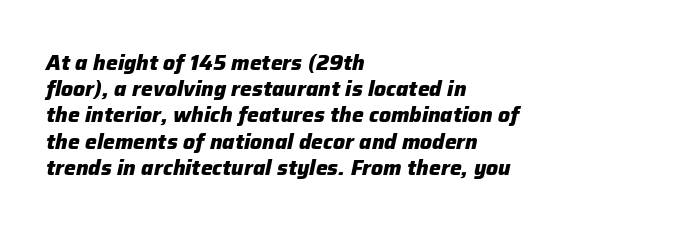
The axis of the letterforms is tilted away from vertical. The space between consecutive lines is moderate. The rendering uses a bold face; every stroke is thick and dark. The face used here is rendered with its standard letterfit.
